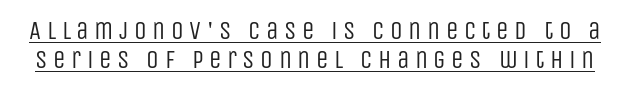
Upright lettering throughout. Stroke mass is kept to a normal reading level or below. Notice how a bar underscores the lettering throughout. There is plenty of visible air inserted between adjacent glyphs.
